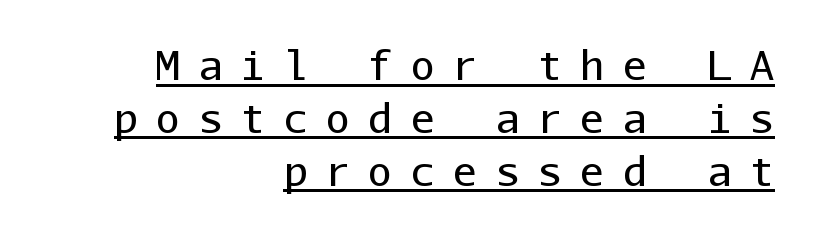
Q: Is the text bold? A: No.
Q: Is the text italic (slanted)? A: No, it is upright.
Q: Is the typeface a serif or a sans-serif typeface? A: Sans-serif.
Q: Is the text underlined? A: Yes.
Q: How is the paragraph aligned? A: Right-aligned.
Q: Is the spacing between letters normal or unusually wide? A: Unusually wide.
Q: Is the spacing between lines tight, normal or loose? A: Normal.
Q: Width (condensed, normal, or wide)? A: Normal.
Q: Stroke contrast? A: Low.
Q: x-height? A: Medium.
Q: Monospaced? A: Yes.
